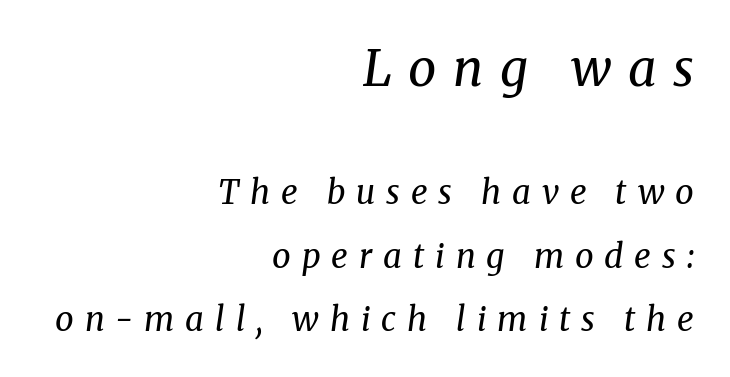
Varying glyph widths throughout — classic text-font behaviour. Observe the wide spacing: letters keep a clear distance from each other. Leading: increased. Nothing heavy about these letters — not bold at all. Any mark beneath the type? The region is blank. You can tell from the footed stems that serif type was used.
